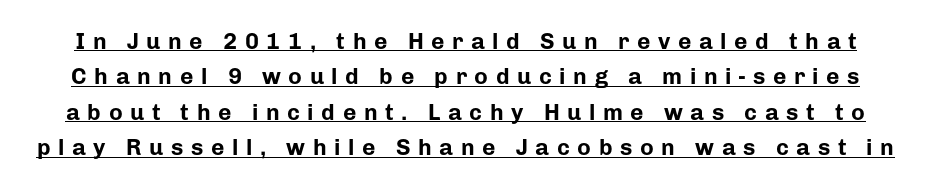
Q: Is the text bold? A: Yes.
Q: Is the text italic (slanted)? A: No, it is upright.
Q: Is the text underlined? A: Yes.
Q: Is the spacing between letters normal or unusually wide? A: Unusually wide.
Q: Is the spacing between lines tight, normal or loose? A: Normal.
